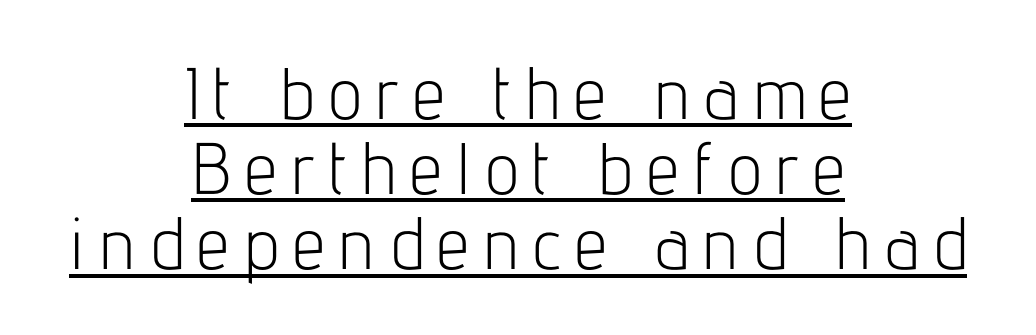
The image shows 73 px light, condensed sans-serif type, upright; set centered, tight line spacing (1.03x), underlined; low stroke contrast and a medium x-height.
